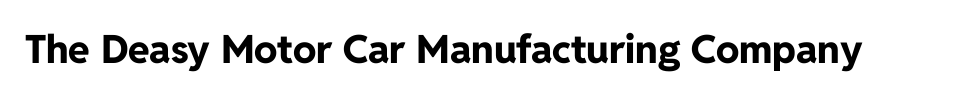
Q: Is the text bold? A: Yes.
Q: Is the text italic (slanted)? A: No, it is upright.
Q: Is the typeface a serif or a sans-serif typeface? A: Sans-serif.
Q: Is the text underlined? A: No.
Q: Is the spacing between letters normal or unusually wide? A: Normal.
Q: Width (condensed, normal, or wide)? A: Normal.
Q: Stroke contrast? A: Low.
Q: x-height? A: Medium.
Q: Monospaced? A: No.
